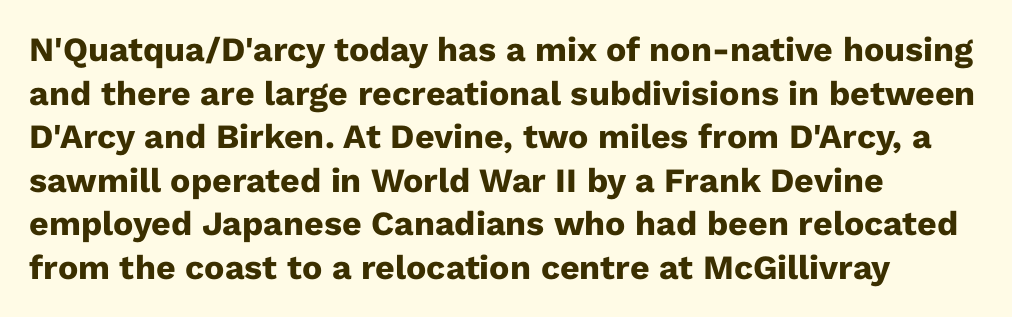
Unlike a traditional serif, this face leaves its strokes unadorned. Visually the block forms a straight wall on the left and a jagged coastline on the right. Caption: standard tracking, unaltered. Successive baselines arrive at the customary interval. Its strokes are broad and dark, the hallmark of bold type.
